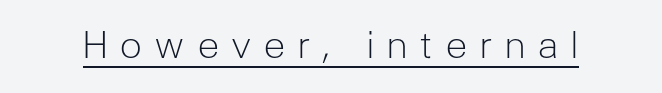
The image shows 38 px light sans-serif type, upright; set unusually wide letter spacing (+0.3 em), underlined; low stroke contrast and a medium x-height.
